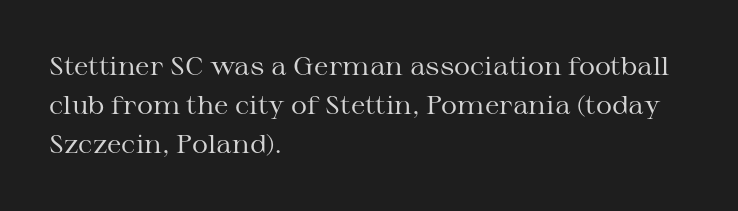
{"italic": "no", "bold": "no", "underline": "no", "align": "left", "line_spacing": "normal", "line_spacing_ratio": 1.56, "letter_spacing": "normal", "letter_spacing_em": 0.0, "glyph_px": 25}
